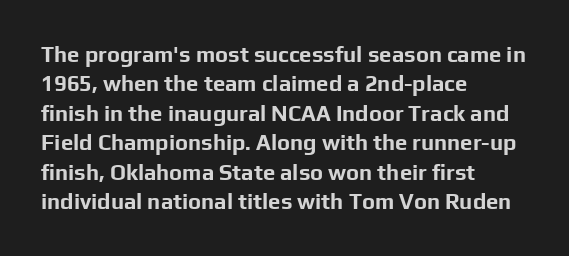
{"italic": "no", "bold": "yes", "underline": "no", "align": "left", "line_spacing": "normal", "line_spacing_ratio": 1.34, "letter_spacing": "normal", "letter_spacing_em": 0.0, "glyph_px": 22}
